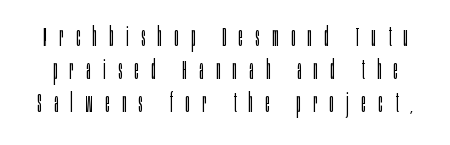
The image shows 26 px text type, upright; set normal line spacing (1.27x), unusually wide letter spacing (+0.48 em), not underlined.
